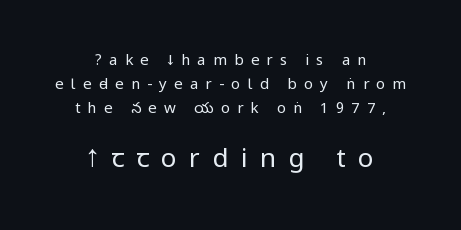
This sample uses an upright cut, with every glyph sitting square on the baseline. Only glyphs here, with clear space below each row. Two sizes are in play, and the larger belongs to the second block. Stroke thickness stays within the range of a standard reading face or lighter.
